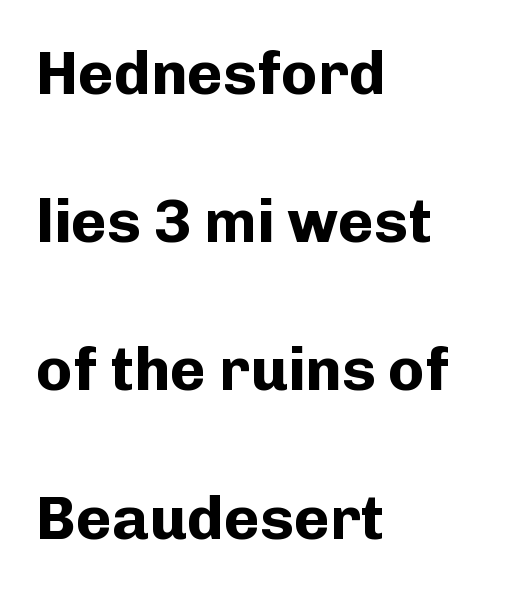
Q: Is the text bold? A: Yes.
Q: Is the text italic (slanted)? A: No, it is upright.
Q: Is the typeface a serif or a sans-serif typeface? A: Sans-serif.
Q: Is the text underlined? A: No.
Q: How is the paragraph aligned? A: Left-aligned.
Q: Is the spacing between letters normal or unusually wide? A: Normal.
Q: Is the spacing between lines tight, normal or loose? A: Loose.
Q: Width (condensed, normal, or wide)? A: Normal.
Q: Stroke contrast? A: Low.
Q: x-height? A: Medium.
Q: Monospaced? A: No.
